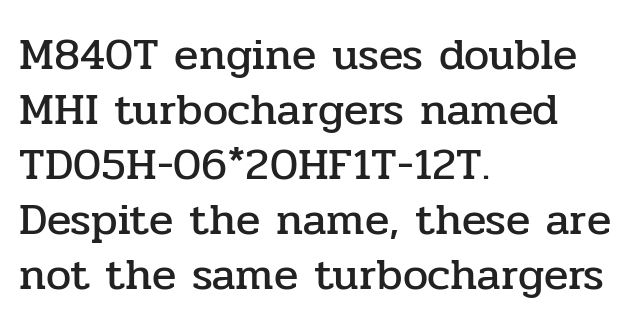
Q: Is the text italic (slanted)? A: No, it is upright.
Q: Is the typeface a serif or a sans-serif typeface? A: Serif.
Q: Is the text underlined? A: No.
Q: How is the paragraph aligned? A: Left-aligned.
Q: Is the spacing between letters normal or unusually wide? A: Normal.
Q: Width (condensed, normal, or wide)? A: Normal.
Q: Stroke contrast? A: Low.
Q: x-height? A: Medium.
Q: Monospaced? A: No.
